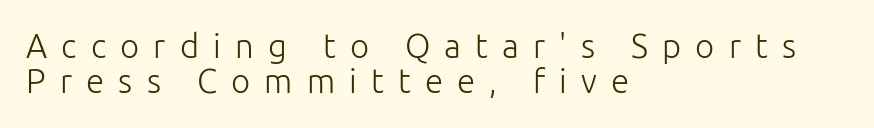
{"serif": "no", "italic": "no", "bold": "no", "weight": "light", "width": "normal", "stroke_contrast": "low", "x_height": "medium", "monospaced": "no", "underline": "no", "align": "left", "line_spacing": "tight", "line_spacing_ratio": 1.06, "letter_spacing": "wide", "letter_spacing_em": 0.43, "glyph_px": 33}
